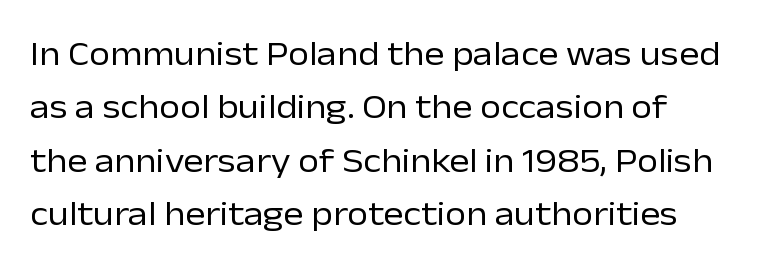
The image shows 34 px regular-weight sans-serif type, upright; set normal line spacing (1.57x), normal letter spacing, not underlined; low stroke contrast and a medium x-height.
